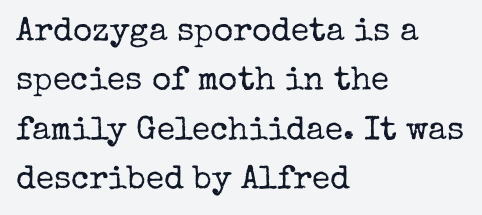
The image shows 33 px regular-weight serif type, upright; set left-aligned, normal line spacing (1.5x), normal letter spacing, not underlined; low stroke contrast and a medium x-height.
